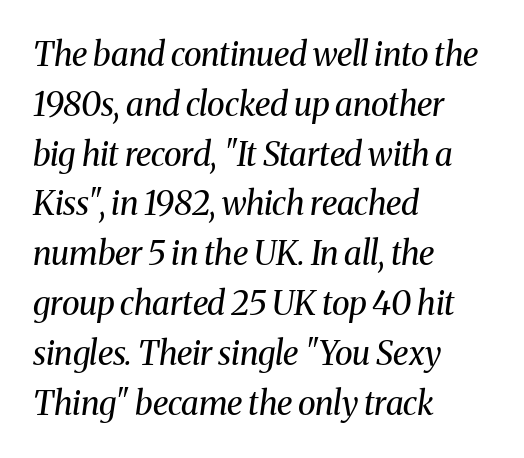
The image shows 33 px regular-weight serif type, italic (leaning right); set left-aligned, normal line spacing (1.51x), normal letter spacing, not underlined; medium stroke contrast and a medium x-height.
